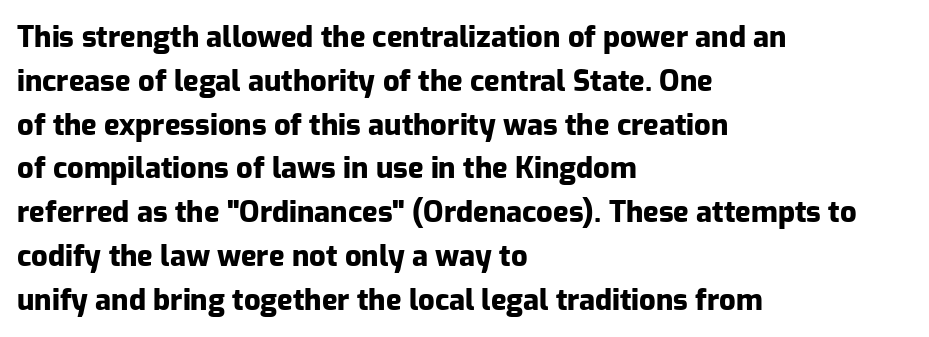
Q: Is the text bold? A: Yes.
Q: Is the text italic (slanted)? A: No, it is upright.
Q: Is the typeface a serif or a sans-serif typeface? A: Sans-serif.
Q: Is the text underlined? A: No.
Q: How is the paragraph aligned? A: Left-aligned.
Q: Is the spacing between letters normal or unusually wide? A: Normal.
Q: Is the spacing between lines tight, normal or loose? A: Normal.
Q: Width (condensed, normal, or wide)? A: Normal.
Q: Stroke contrast? A: Low.
Q: x-height? A: Medium.
Q: Monospaced? A: No.
